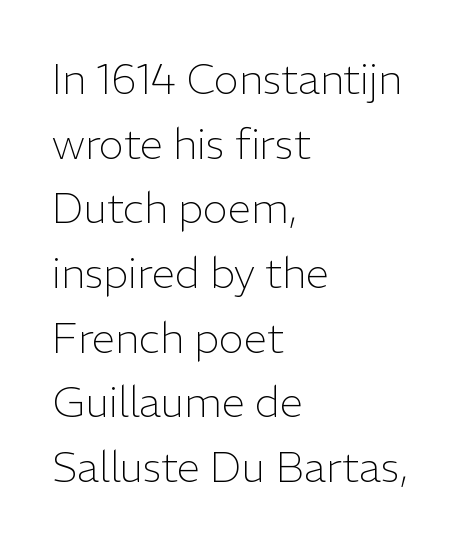
Q: Is the text bold? A: No.
Q: Is the text italic (slanted)? A: No, it is upright.
Q: Is the typeface a serif or a sans-serif typeface? A: Sans-serif.
Q: Is the text underlined? A: No.
Q: How is the paragraph aligned? A: Left-aligned.
Q: Is the spacing between letters normal or unusually wide? A: Normal.
Q: Is the spacing between lines tight, normal or loose? A: Normal.
Q: Width (condensed, normal, or wide)? A: Normal.
Q: Stroke contrast? A: Low.
Q: x-height? A: Medium.
Q: Monospaced? A: No.
